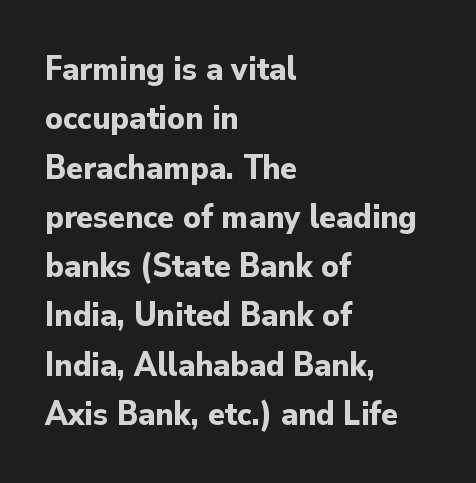
{"serif": "no", "italic": "no", "bold": "yes", "weight": "bold", "width": "normal", "stroke_contrast": "low", "x_height": "small", "monospaced": "no", "underline": "no", "align": "left", "line_spacing": "normal", "line_spacing_ratio": 1.45, "letter_spacing": "normal", "letter_spacing_em": 0.0, "glyph_px": 34}
